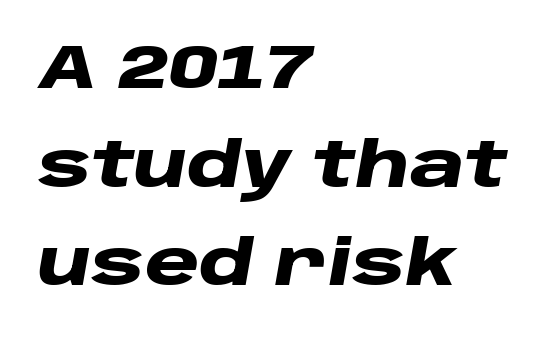
{"italic": "yes", "lean": "right", "slant_degrees": 10, "bold": "yes", "weight": "heavy", "width": "wide", "stroke_contrast": "low", "x_height": "large", "monospaced": "no", "underline": "no", "align": "left", "line_spacing": "normal", "line_spacing_ratio": 1.59, "letter_spacing": "normal", "letter_spacing_em": 0.0, "glyph_px": 62}
